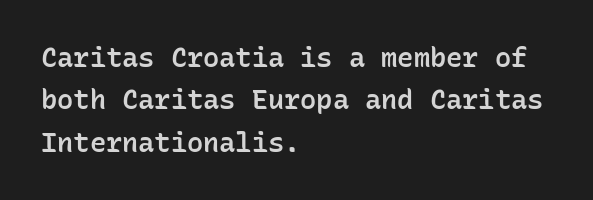
Q: Is the text bold? A: Semi-bold.
Q: Is the text italic (slanted)? A: No, it is upright.
Q: Is the text underlined? A: No.
Q: How is the paragraph aligned? A: Left-aligned.
Q: Is the spacing between letters normal or unusually wide? A: Normal.
Q: Is the spacing between lines tight, normal or loose? A: Normal.
